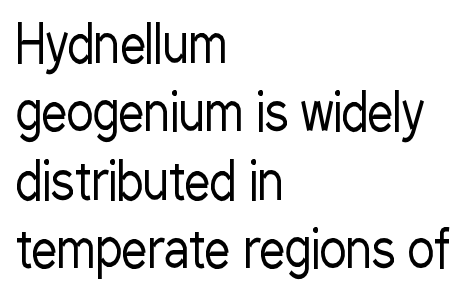
Q: Is the text bold? A: No.
Q: Is the text italic (slanted)? A: No, it is upright.
Q: Is the typeface a serif or a sans-serif typeface? A: Sans-serif.
Q: Is the text underlined? A: No.
Q: How is the paragraph aligned? A: Left-aligned.
Q: Is the spacing between letters normal or unusually wide? A: Normal.
Q: Is the spacing between lines tight, normal or loose? A: Normal.
Q: Width (condensed, normal, or wide)? A: Condensed.
Q: Stroke contrast? A: Low.
Q: x-height? A: Medium.
Q: Monospaced? A: No.
